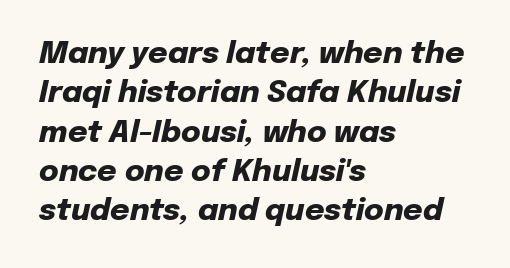
Each letter keeps its own natural width here, so spacing adapts to shape. Yep, that's italic — everything's leaning. Beneath every word, the page is bare. Every row of glyphs begins at an identical x-position on the left. Notice how descenders clear the ascenders below comfortably — that's standard leading.
